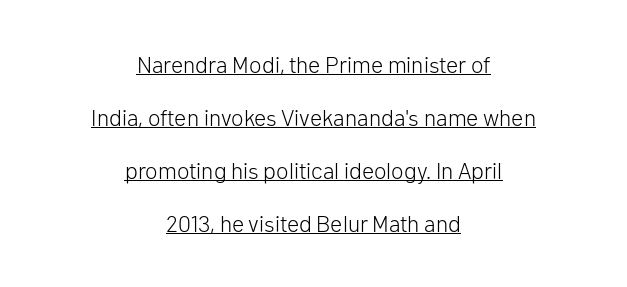
Counters stay open thanks to moderate or lighter strokes. Is the block centered? Yes — each line is placed symmetrically about the middle. What's the leading like? Stretched, with rows far apart. The horizontal fit of the characters is conventional and even. Nope, not italic — everything's standing straight. The glyphs are accompanied by a horizontal stroke just below them.
